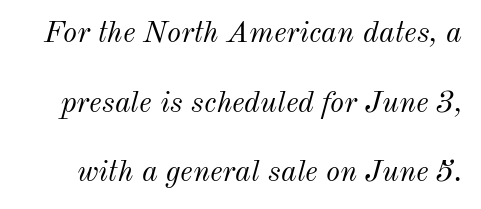
The image shows 30 px light type, italic (leaning right); set loose line spacing (2.32x), normal letter spacing, not underlined; medium stroke contrast and a small x-height.
